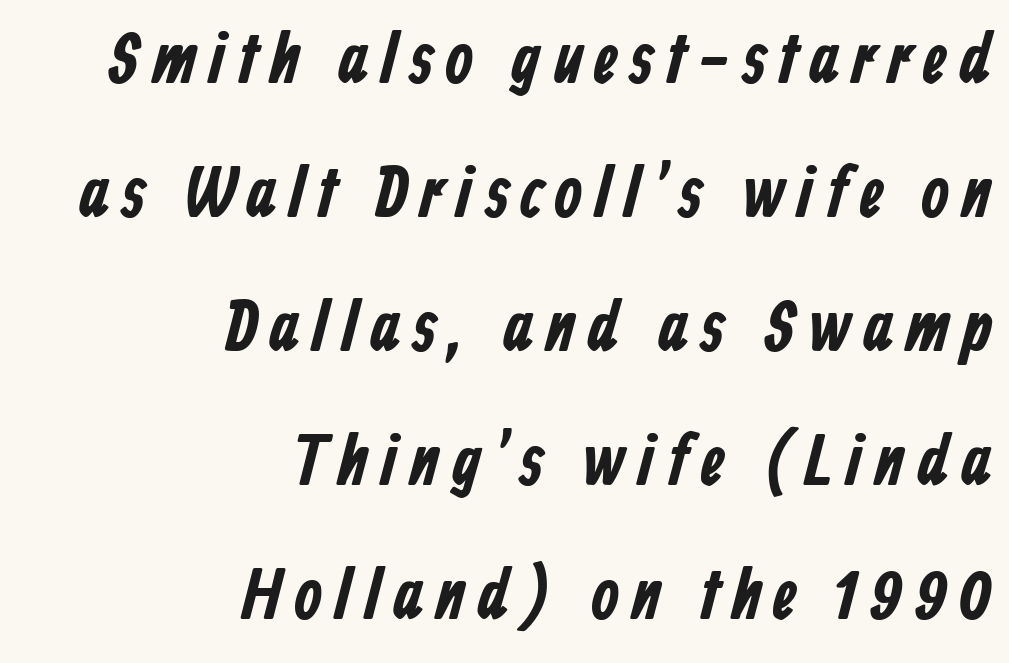
Line ends are locked; line starts wander. The specimen omits any rule beneath the text block's lines. Looks like regular typesetting: each glyph gets only the width it needs. Nope, no serifs anywhere on these letters. Stroke thickness is high; the sample reads as a true bold.
